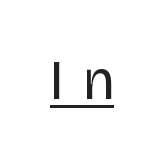
The image shows 56 px regular-weight, condensed sans-serif type, upright; set unusually wide letter spacing (+0.4 em), underlined; low stroke contrast and a large x-height.
